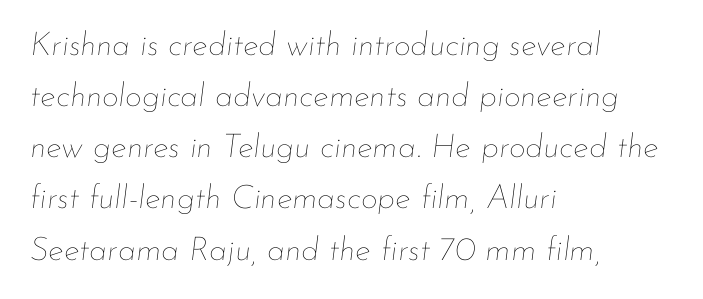
Q: Is the text bold? A: No.
Q: Is the text italic (slanted)? A: Yes, it leans right by about 7 degrees.
Q: Is the text underlined? A: No.
Q: How is the paragraph aligned? A: Left-aligned.
Q: Is the spacing between letters normal or unusually wide? A: Normal.
Q: Is the spacing between lines tight, normal or loose? A: Normal.
Q: Width (condensed, normal, or wide)? A: Normal.
Q: Stroke contrast? A: Low.
Q: x-height? A: Small.
Q: Monospaced? A: No.
